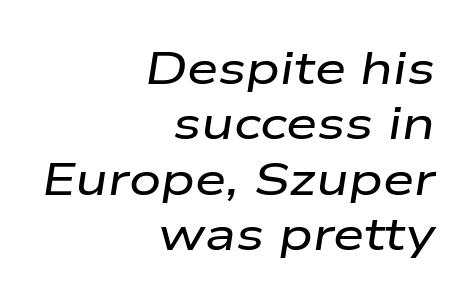
Q: Is the text italic (slanted)? A: Yes, it leans right by about 9 degrees.
Q: Is the text underlined? A: No.
Q: How is the paragraph aligned? A: Right-aligned.
Q: Is the spacing between letters normal or unusually wide? A: Normal.
Q: Width (condensed, normal, or wide)? A: Wide.
Q: Stroke contrast? A: Low.
Q: x-height? A: Medium.
Q: Monospaced? A: No.
